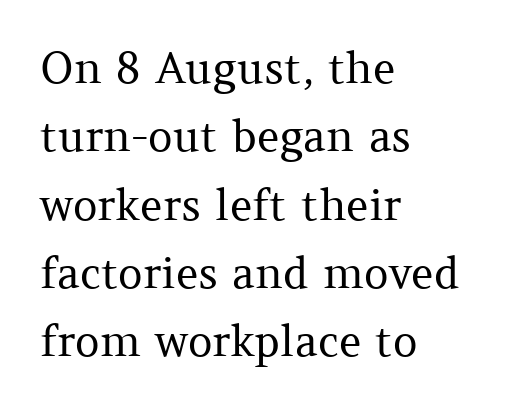
Q: Is the text bold? A: No.
Q: Is the text italic (slanted)? A: No, it is upright.
Q: Is the typeface a serif or a sans-serif typeface? A: Serif.
Q: Is the text underlined? A: No.
Q: How is the paragraph aligned? A: Left-aligned.
Q: Is the spacing between letters normal or unusually wide? A: Normal.
Q: Is the spacing between lines tight, normal or loose? A: Normal.
Q: Width (condensed, normal, or wide)? A: Normal.
Q: Stroke contrast? A: Medium.
Q: x-height? A: Medium.
Q: Monospaced? A: No.
